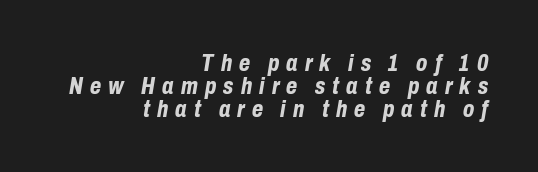
The image shows 23 px bold type, italic (leaning right); set right-aligned, tight line spacing (1.0x), unusually wide letter spacing (+0.31 em), not underlined.
